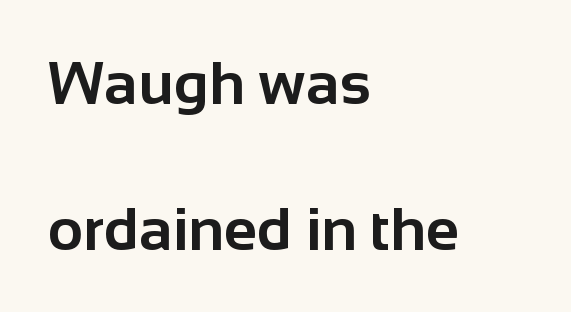
{"serif": "no", "italic": "no", "bold": "yes", "weight": "bold", "width": "normal", "stroke_contrast": "low", "x_height": "medium", "monospaced": "no", "underline": "no", "align": "left", "line_spacing": "loose", "line_spacing_ratio": 2.39, "letter_spacing": "normal", "letter_spacing_em": 0.0, "glyph_px": 61}
